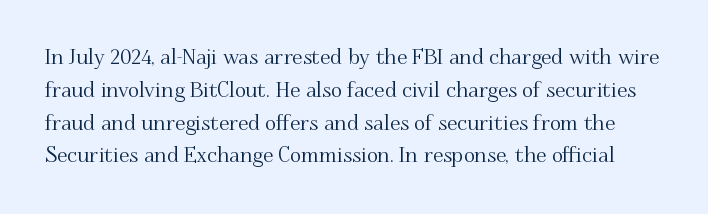
The image shows 21 px text type, upright; set normal line spacing (1.56x), normal letter spacing, not underlined.
